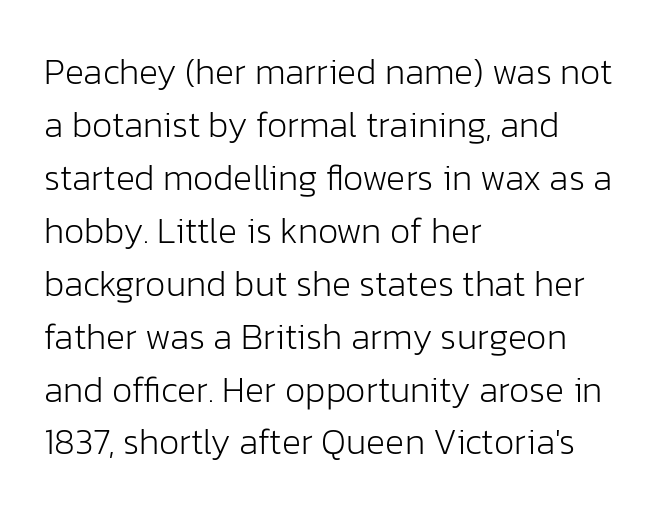
The image shows 36 px light sans-serif type, upright; set left-aligned, normal line spacing (1.47x), normal letter spacing, not underlined; low stroke contrast and a medium x-height.
